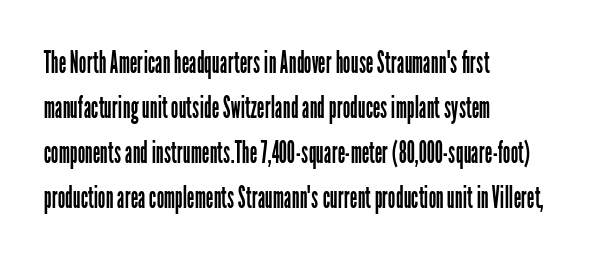
Anything drawn beneath the words? Only blank space. The font is comparable to plain body text, perhaps lighter. All the whitespace from short lines collects on the right. Does the lettering tilt? It doesn't — this is upright. The horizontal fit of the characters is conventional and even.
